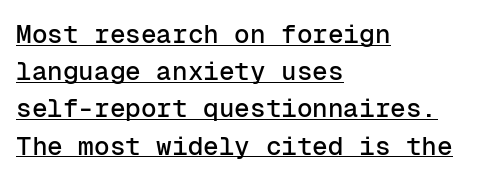
Q: Is the text italic (slanted)? A: No, it is upright.
Q: Is the text underlined? A: Yes.
Q: How is the paragraph aligned? A: Left-aligned.
Q: Is the spacing between letters normal or unusually wide? A: Normal.
Q: Is the spacing between lines tight, normal or loose? A: Normal.
